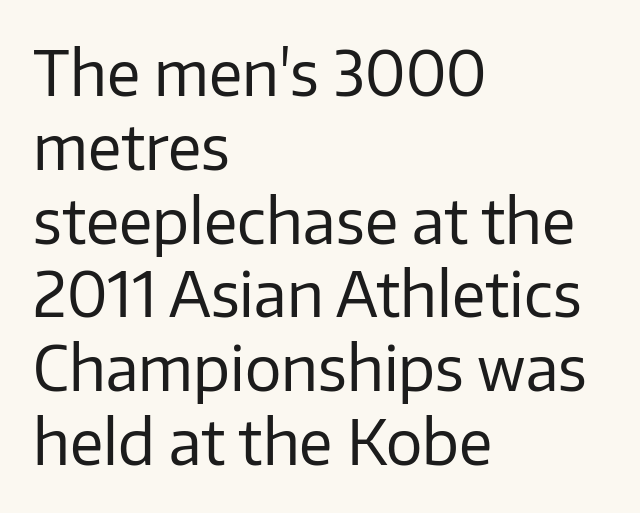
{"serif": "no", "italic": "no", "bold": "no", "weight": "regular", "width": "normal", "stroke_contrast": "low", "x_height": "medium", "monospaced": "no", "underline": "no", "align": "left", "line_spacing_ratio": 1.21, "letter_spacing": "normal", "letter_spacing_em": 0.0, "glyph_px": 61}
